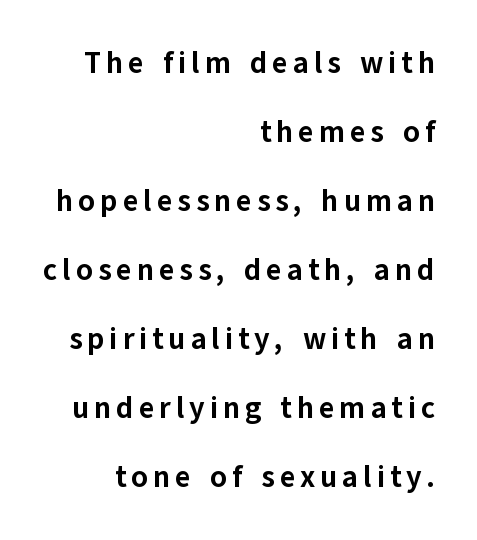
Q: Is the text bold? A: Yes.
Q: Is the text italic (slanted)? A: No, it is upright.
Q: Is the typeface a serif or a sans-serif typeface? A: Sans-serif.
Q: Is the text underlined? A: No.
Q: How is the paragraph aligned? A: Right-aligned.
Q: Is the spacing between lines tight, normal or loose? A: Loose.
Q: Width (condensed, normal, or wide)? A: Normal.
Q: Stroke contrast? A: Low.
Q: x-height? A: Medium.
Q: Monospaced? A: No.
